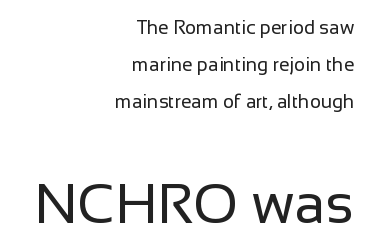
{"serif": "no", "italic": "no", "bold": "no", "weight": "regular", "width": "normal", "stroke_contrast": "low", "x_height": "medium", "monospaced": "no", "underline": "no", "align": "right", "line_spacing": "loose", "line_spacing_ratio": 1.95, "letter_spacing": "normal", "letter_spacing_em": 0.0, "larger_block": "second", "size_ratio": 2.95, "glyph_px": 56}
